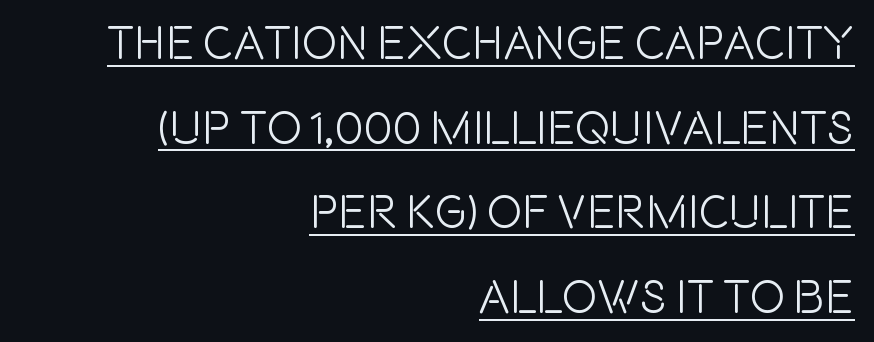
{"serif": "no", "italic": "no", "width": "condensed", "x_height": "large", "monospaced": "no", "underline": "yes", "align": "right", "line_spacing_ratio": 1.8, "letter_spacing": "normal", "letter_spacing_em": 0.0, "glyph_px": 47}
